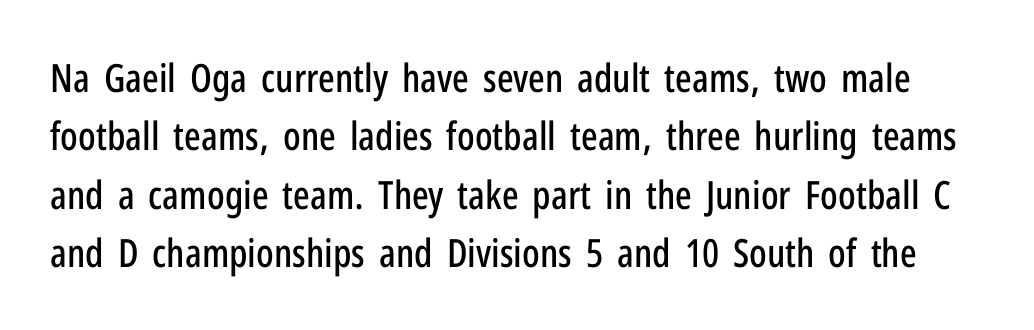
Unlike a traditional serif, this face leaves its strokes unadorned. The vertical gap from one line to the next is medium. Lines of text with bare space underneath. Characters follow at the spacing the type designer built in.
